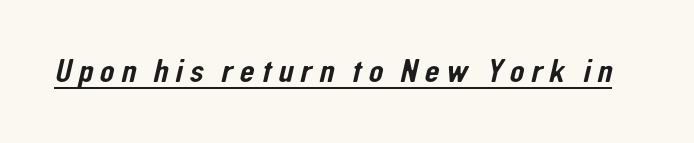
Unlike a traditional serif, this face leaves its strokes unadorned. Underline: present. Think of a printed novel: that variable character pitch is what you see here. You could only call the tracking loose — the letters float apart.
